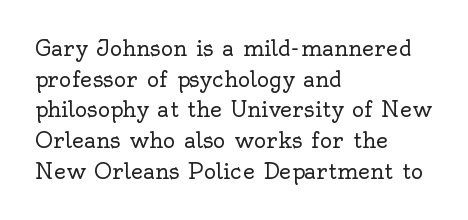
Q: Is the text bold? A: No.
Q: Is the text italic (slanted)? A: No, it is upright.
Q: Is the text underlined? A: No.
Q: How is the paragraph aligned? A: Left-aligned.
Q: Is the spacing between letters normal or unusually wide? A: Normal.
Q: Is the spacing between lines tight, normal or loose? A: Normal.
